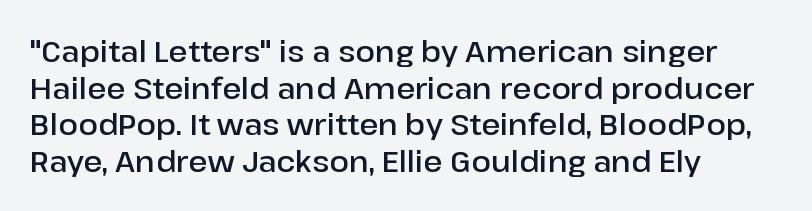
Q: Is the text bold? A: Semi-bold.
Q: Is the text italic (slanted)? A: No, it is upright.
Q: Is the typeface a serif or a sans-serif typeface? A: Sans-serif.
Q: Is the text underlined? A: No.
Q: How is the paragraph aligned? A: Left-aligned.
Q: Is the spacing between letters normal or unusually wide? A: Normal.
Q: Is the spacing between lines tight, normal or loose? A: Normal.
Q: Width (condensed, normal, or wide)? A: Normal.
Q: Stroke contrast? A: Low.
Q: x-height? A: Medium.
Q: Monospaced? A: No.
